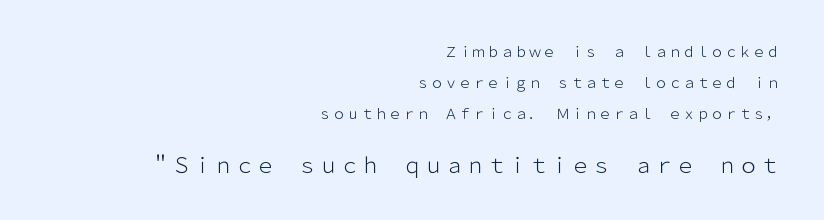
Q: Is the text bold? A: No.
Q: Is the text italic (slanted)? A: No, it is upright.
Q: Is the text underlined? A: No.
Q: How is the paragraph aligned? A: Right-aligned.
Q: Is the spacing between letters normal or unusually wide? A: Normal.
Q: Is the spacing between lines tight, normal or loose? A: Loose.
Q: Which block of text is set in a larger size, the first (top) or the second (bottom)? A: The second (bottom) one.
